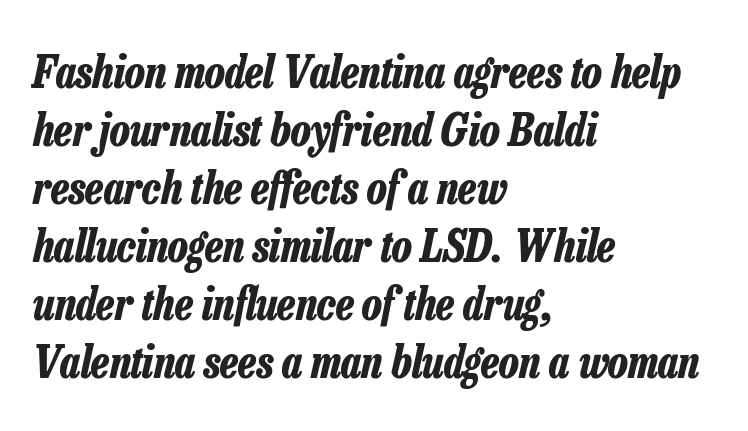
Q: Is the text bold? A: Yes.
Q: Is the text italic (slanted)? A: Yes, it leans right by about 13 degrees.
Q: Is the text underlined? A: No.
Q: How is the paragraph aligned? A: Left-aligned.
Q: Is the spacing between letters normal or unusually wide? A: Normal.
Q: Is the spacing between lines tight, normal or loose? A: Normal.
Q: Width (condensed, normal, or wide)? A: Condensed.
Q: Stroke contrast? A: Low.
Q: x-height? A: Medium.
Q: Monospaced? A: No.
